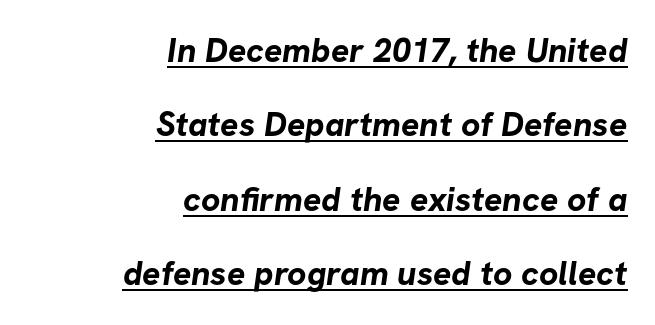
{"serif": "no", "bold": "yes", "weight": "bold", "width": "normal", "stroke_contrast": "low", "x_height": "medium", "monospaced": "no", "underline": "yes", "align": "right", "line_spacing": "loose", "line_spacing_ratio": 2.19, "letter_spacing": "normal", "letter_spacing_em": 0.0, "glyph_px": 34}
